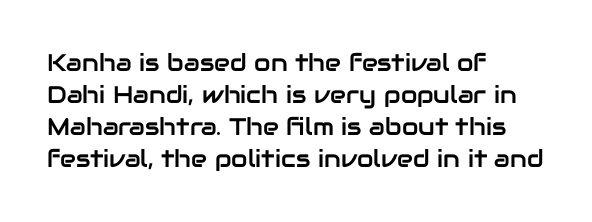
{"italic": "no", "underline": "no", "align": "left", "line_spacing": "normal", "line_spacing_ratio": 1.34, "letter_spacing": "normal", "letter_spacing_em": 0.0, "glyph_px": 24}
